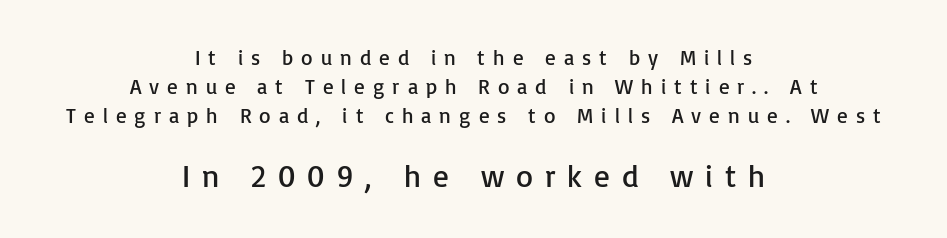
Q: Is the text bold? A: No.
Q: Is the text italic (slanted)? A: No, it is upright.
Q: Is the typeface a serif or a sans-serif typeface? A: Sans-serif.
Q: Is the text underlined? A: No.
Q: How is the paragraph aligned? A: Centered.
Q: Is the spacing between letters normal or unusually wide? A: Unusually wide.
Q: Is the spacing between lines tight, normal or loose? A: Normal.
Q: Which block of text is set in a larger size, the first (top) or the second (bottom)? A: The second (bottom) one.
Q: Width (condensed, normal, or wide)? A: Normal.
Q: Stroke contrast? A: Low.
Q: x-height? A: Medium.
Q: Monospaced? A: No.
